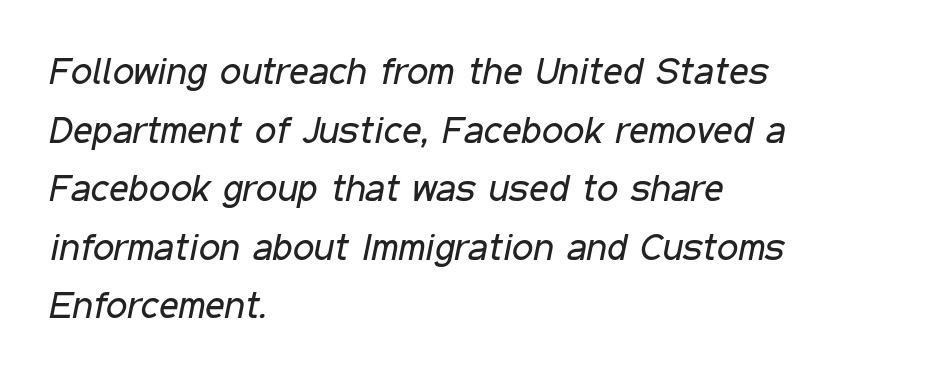
{"italic": "yes", "lean": "right", "slant_degrees": 11, "bold": "no", "weight": "regular", "width": "condensed", "stroke_contrast": "low", "x_height": "medium", "monospaced": "no", "underline": "no", "align": "left", "line_spacing": "normal", "line_spacing_ratio": 1.54, "letter_spacing": "normal", "letter_spacing_em": 0.0, "glyph_px": 38}
